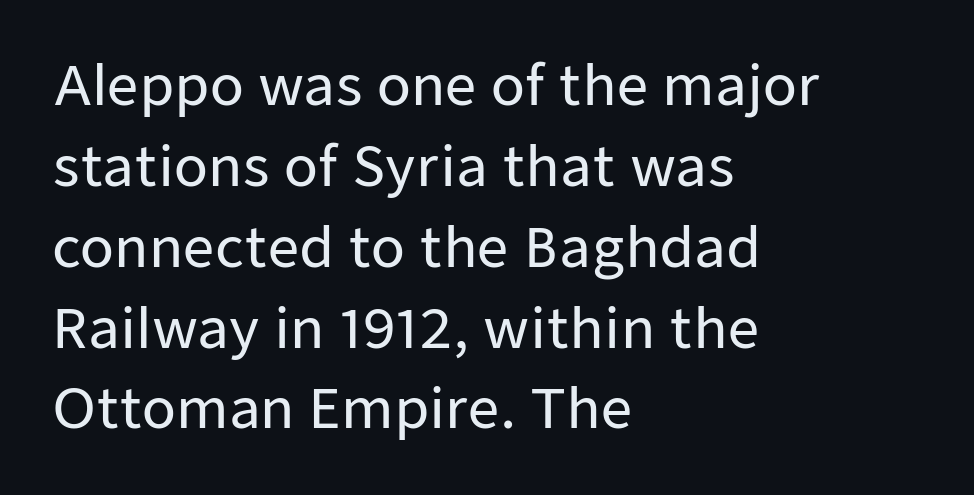
Q: Is the text italic (slanted)? A: No, it is upright.
Q: Is the typeface a serif or a sans-serif typeface? A: Sans-serif.
Q: Is the text underlined? A: No.
Q: How is the paragraph aligned? A: Left-aligned.
Q: Is the spacing between letters normal or unusually wide? A: Normal.
Q: Is the spacing between lines tight, normal or loose? A: Normal.
Q: Width (condensed, normal, or wide)? A: Normal.
Q: Stroke contrast? A: Low.
Q: x-height? A: Medium.
Q: Monospaced? A: No.
